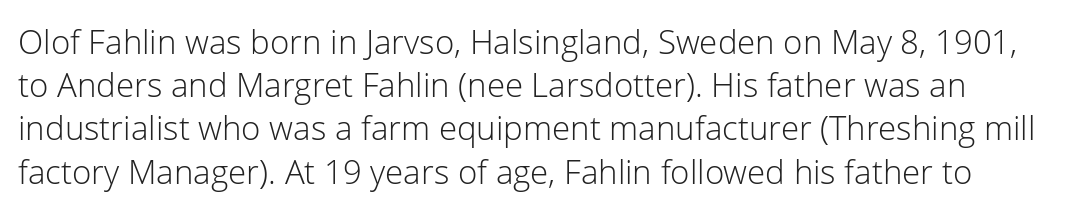
{"serif": "no", "italic": "no", "bold": "no", "weight": "light", "width": "normal", "stroke_contrast": "low", "x_height": "medium", "monospaced": "no", "underline": "no", "line_spacing": "normal", "line_spacing_ratio": 1.31, "letter_spacing": "normal", "letter_spacing_em": 0.0, "glyph_px": 33}
